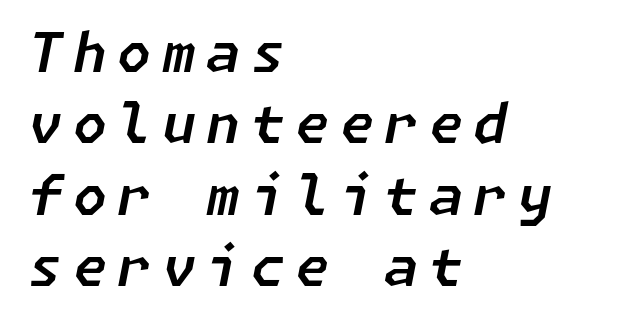
Q: Is the text italic (slanted)? A: Yes, it leans right by about 11 degrees.
Q: Is the text underlined? A: No.
Q: How is the paragraph aligned? A: Left-aligned.
Q: Is the spacing between lines tight, normal or loose? A: Normal.
Q: Width (condensed, normal, or wide)? A: Normal.
Q: Stroke contrast? A: Low.
Q: x-height? A: Medium.
